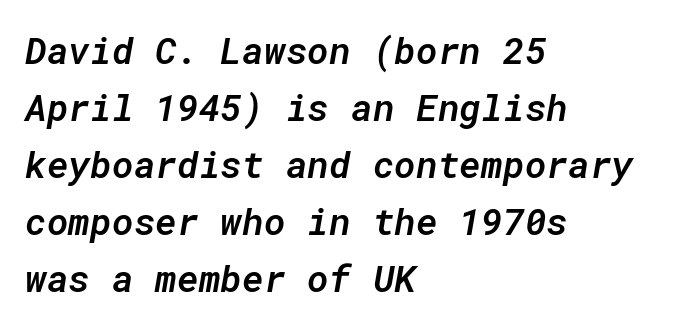
{"italic": "yes", "lean": "right", "slant_degrees": 10, "bold": "semi", "weight": "semibold", "width": "normal", "stroke_contrast": "low", "x_height": "medium", "monospaced": "yes", "underline": "no", "align": "left", "line_spacing": "normal", "line_spacing_ratio": 1.54, "letter_spacing": "normal", "letter_spacing_em": 0.0, "glyph_px": 37}
